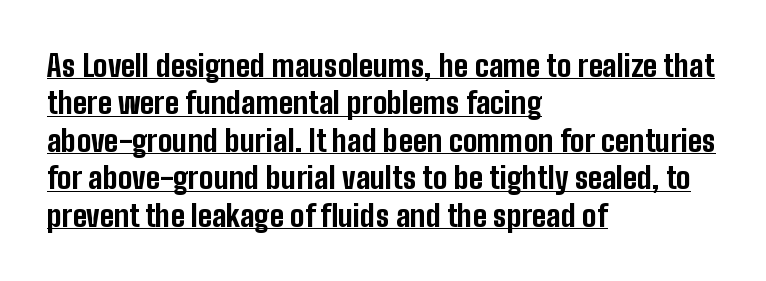
Q: Is the text bold? A: Yes.
Q: Is the text italic (slanted)? A: No, it is upright.
Q: Is the typeface a serif or a sans-serif typeface? A: Sans-serif.
Q: Is the text underlined? A: Yes.
Q: How is the paragraph aligned? A: Left-aligned.
Q: Is the spacing between letters normal or unusually wide? A: Normal.
Q: Is the spacing between lines tight, normal or loose? A: Normal.
Q: Width (condensed, normal, or wide)? A: Condensed.
Q: Stroke contrast? A: Low.
Q: x-height? A: Medium.
Q: Monospaced? A: No.
